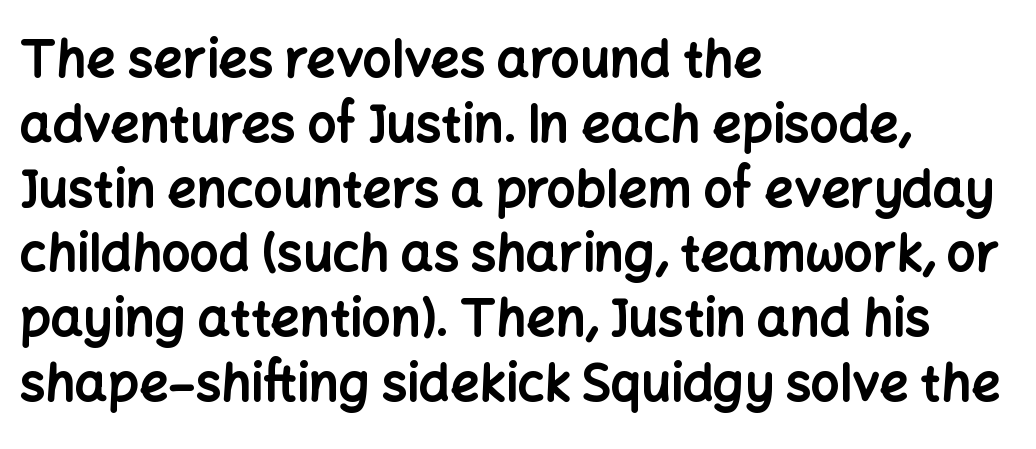
Q: Is the text bold? A: Yes.
Q: Is the text italic (slanted)? A: No, it is upright.
Q: Is the typeface a serif or a sans-serif typeface? A: Sans-serif.
Q: Is the text underlined? A: No.
Q: How is the paragraph aligned? A: Left-aligned.
Q: Is the spacing between letters normal or unusually wide? A: Normal.
Q: Is the spacing between lines tight, normal or loose? A: Normal.
Q: Width (condensed, normal, or wide)? A: Normal.
Q: Stroke contrast? A: Low.
Q: x-height? A: Medium.
Q: Monospaced? A: No.
